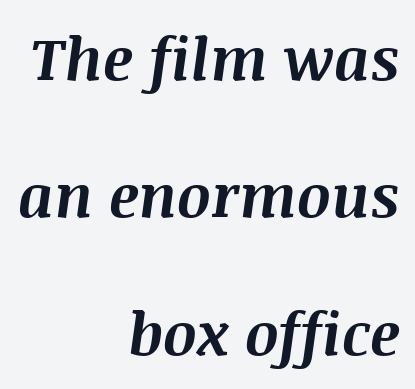
The image shows 59 px bold type, italic (leaning right); set right-aligned, loose line spacing (2.33x), normal letter spacing, not underlined; medium stroke contrast and a large x-height.
